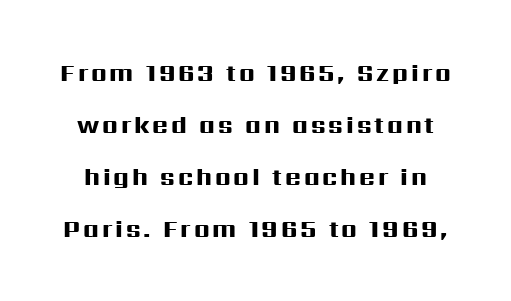
The image shows 24 px bold type, upright; set loose line spacing (2.16x), not underlined.
